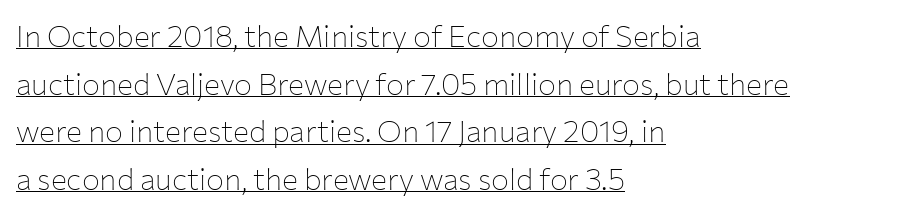
The letters advance in unequal steps, a hallmark of proportional type. This is underlined copy, the kind a proofreader might mark for attention. Is this a sans? Yes — the strokes have no serifs. Style check: upright. The passage is arranged the way most books set body copy — flush left.
